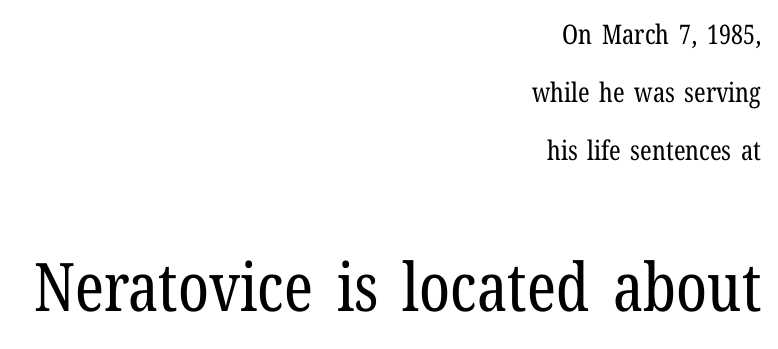
Q: Is the text bold? A: No.
Q: Is the text italic (slanted)? A: No, it is upright.
Q: Is the typeface a serif or a sans-serif typeface? A: Serif.
Q: Is the text underlined? A: No.
Q: How is the paragraph aligned? A: Right-aligned.
Q: Is the spacing between letters normal or unusually wide? A: Normal.
Q: Is the spacing between lines tight, normal or loose? A: Loose.
Q: Which block of text is set in a larger size, the first (top) or the second (bottom)? A: The second (bottom) one.
Q: Width (condensed, normal, or wide)? A: Condensed.
Q: Stroke contrast? A: Low.
Q: x-height? A: Medium.
Q: Monospaced? A: No.
